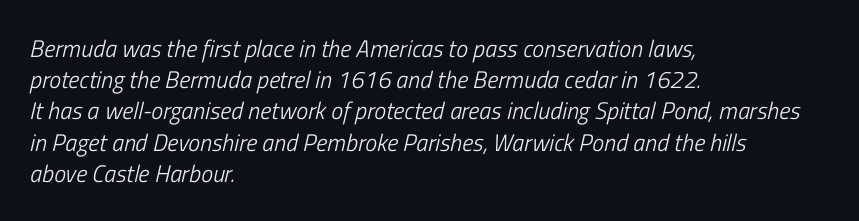
The image shows 24 px text type, italic (leaning right); set left-aligned, normal line spacing (1.3x), normal letter spacing, not underlined.
